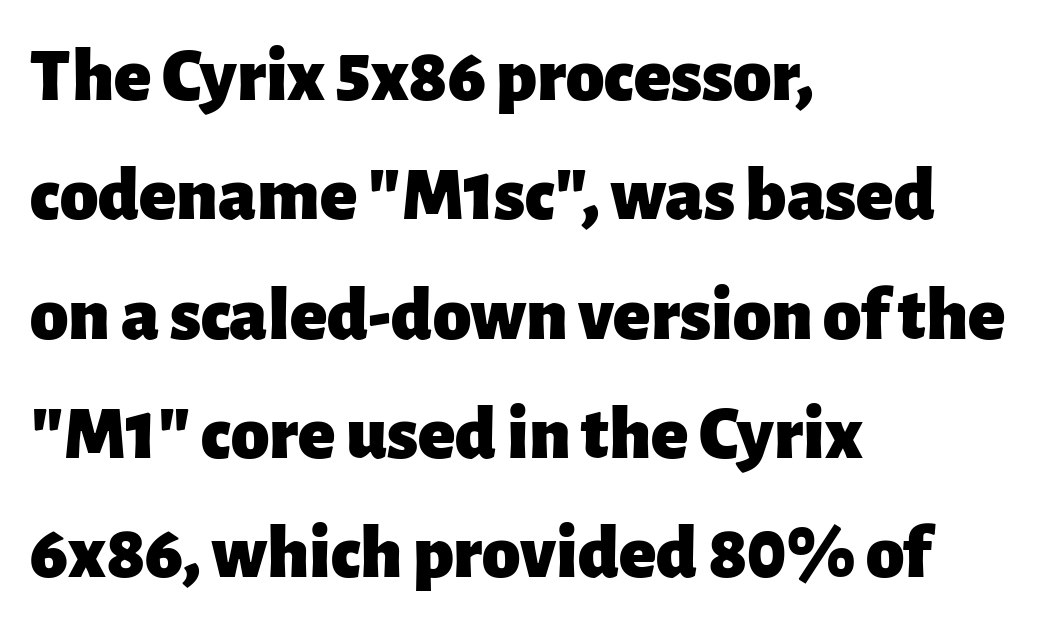
Q: Is the text bold? A: Yes.
Q: Is the text italic (slanted)? A: No, it is upright.
Q: Is the typeface a serif or a sans-serif typeface? A: Sans-serif.
Q: Is the text underlined? A: No.
Q: How is the paragraph aligned? A: Left-aligned.
Q: Is the spacing between letters normal or unusually wide? A: Normal.
Q: Is the spacing between lines tight, normal or loose? A: Normal.
Q: Width (condensed, normal, or wide)? A: Normal.
Q: Stroke contrast? A: Low.
Q: x-height? A: Medium.
Q: Monospaced? A: No.
